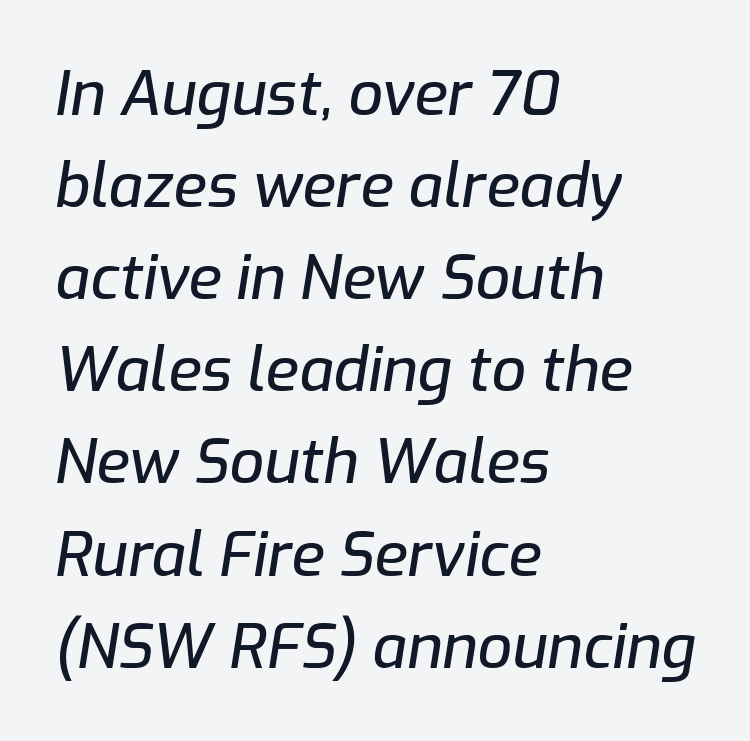
Words float on clear page, feet unadorned. Spacing verdict: proportional, widths tailored to each character. These lines stack with their left ends in a neat column. In terms of posture, this sample is oblique. Each new line begins a customary step beneath the previous one. The letterforms sit shoulder to shoulder at normal distance.
